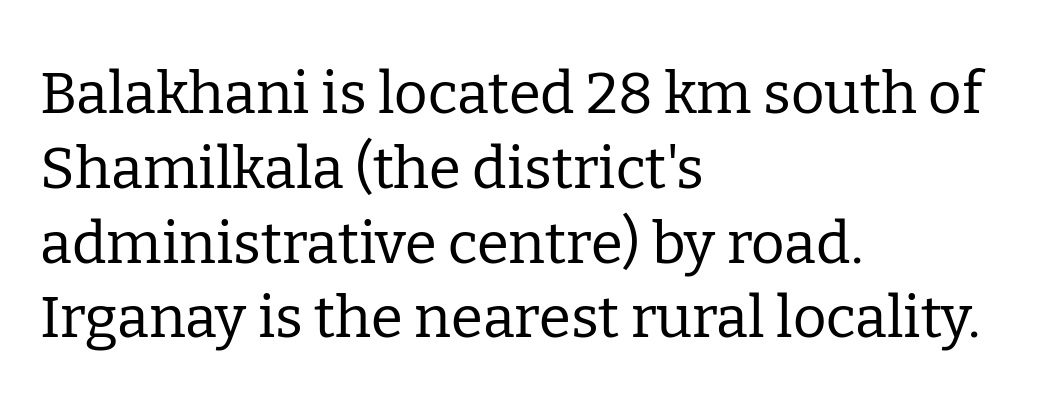
Q: Is the text bold? A: No.
Q: Is the text italic (slanted)? A: No, it is upright.
Q: Is the typeface a serif or a sans-serif typeface? A: Serif.
Q: Is the text underlined? A: No.
Q: How is the paragraph aligned? A: Left-aligned.
Q: Is the spacing between letters normal or unusually wide? A: Normal.
Q: Is the spacing between lines tight, normal or loose? A: Normal.
Q: Width (condensed, normal, or wide)? A: Normal.
Q: Stroke contrast? A: Low.
Q: x-height? A: Medium.
Q: Monospaced? A: No.
